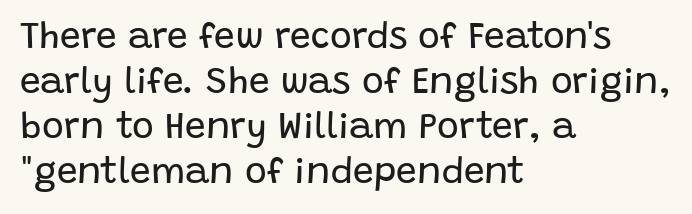
The image shows 37 px regular-weight sans-serif type, upright; set left-aligned, line spacing 1.22x, normal letter spacing, not underlined; low stroke contrast and a large x-height.
